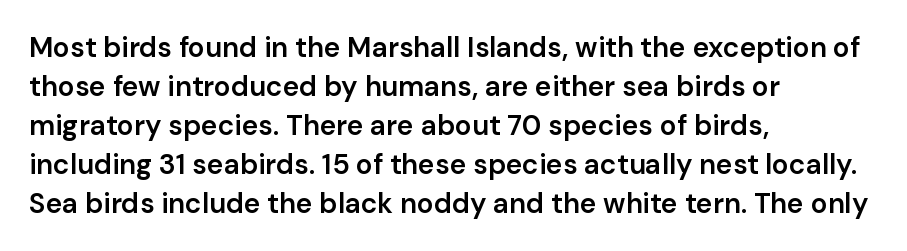
The image shows 28 px semibold sans-serif type, upright; set left-aligned, normal line spacing (1.39x), normal letter spacing, not underlined; low stroke contrast and a medium x-height.
